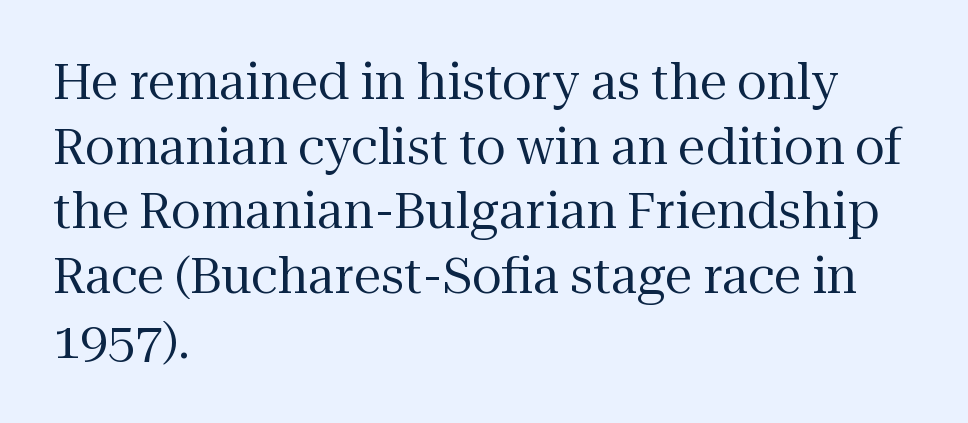
The image shows 49 px regular-weight serif type, upright; set left-aligned, normal line spacing (1.32x), normal letter spacing, not underlined; medium stroke contrast and a medium x-height.
